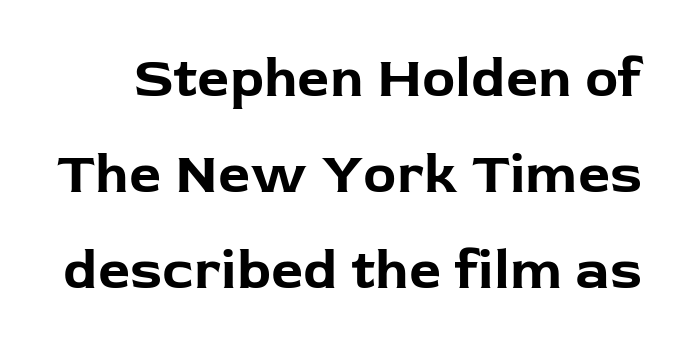
{"serif": "no", "italic": "no", "bold": "yes", "weight": "bold", "width": "normal", "stroke_contrast": "low", "x_height": "medium", "monospaced": "no", "underline": "no", "line_spacing_ratio": 1.71, "letter_spacing": "normal", "letter_spacing_em": 0.0, "glyph_px": 56}
